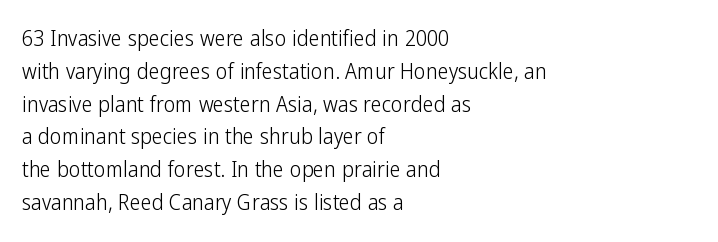
Q: Is the text bold? A: No.
Q: Is the text italic (slanted)? A: No, it is upright.
Q: Is the text underlined? A: No.
Q: How is the paragraph aligned? A: Left-aligned.
Q: Is the spacing between letters normal or unusually wide? A: Normal.
Q: Is the spacing between lines tight, normal or loose? A: Normal.
